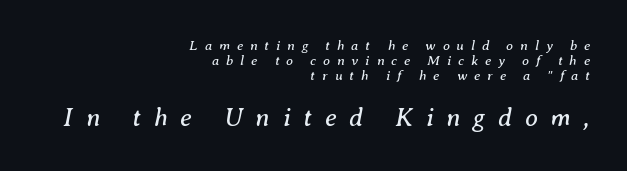
The image shows 26 px text type, italic (leaning right); set right-aligned, tight line spacing (1.06x), unusually wide letter spacing (+0.49 em), not underlined; the second (bottom) block is 1.86x larger.
